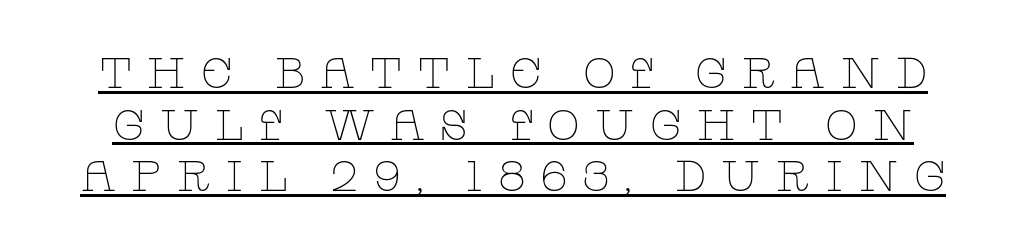
The image shows 43 px thin, wide serif type, upright; set line spacing 1.2x, unusually wide letter spacing (+0.33 em), underlined; low stroke contrast and a large x-height.
